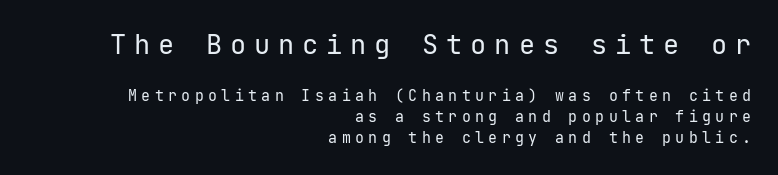
Q: Is the text bold? A: No.
Q: Is the text italic (slanted)? A: No, it is upright.
Q: Is the text underlined? A: No.
Q: How is the paragraph aligned? A: Right-aligned.
Q: Is the spacing between letters normal or unusually wide? A: Unusually wide.
Q: Is the spacing between lines tight, normal or loose? A: Normal.
Q: Which block of text is set in a larger size, the first (top) or the second (bottom)? A: The first (top) one.
